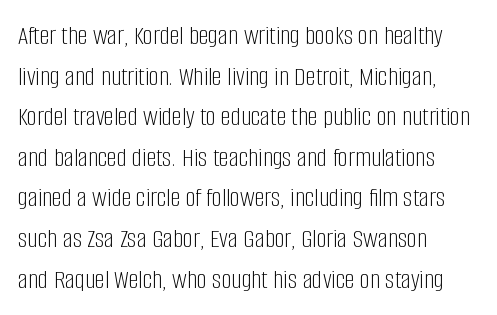
Horizontally, the lines are justified to the leading edge only. Examine the stroke ends and you'll find no serifs. Type without underlining. Stroke thickness stays within the range of a standard reading face or lighter.
